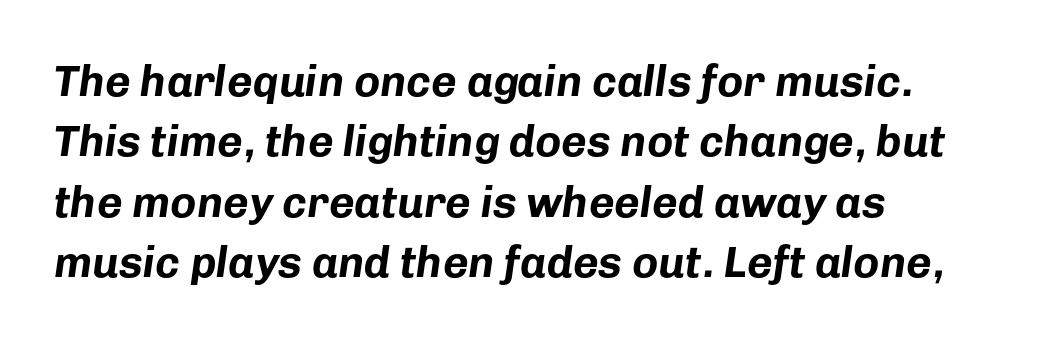
Q: Is the text bold? A: Yes.
Q: Is the text italic (slanted)? A: Yes, it leans right by about 8 degrees.
Q: Is the text underlined? A: No.
Q: How is the paragraph aligned? A: Left-aligned.
Q: Is the spacing between letters normal or unusually wide? A: Normal.
Q: Is the spacing between lines tight, normal or loose? A: Normal.
Q: Width (condensed, normal, or wide)? A: Normal.
Q: Stroke contrast? A: Low.
Q: x-height? A: Medium.
Q: Monospaced? A: No.
